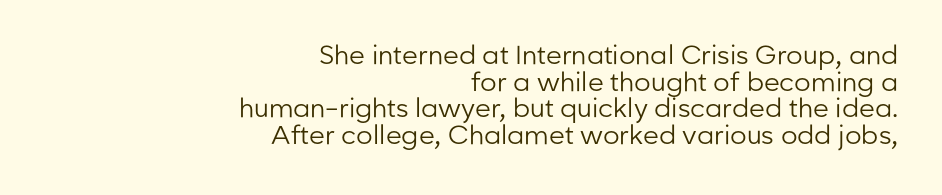
Check under the words: just untouched page. The letters look calm and open, with moderate or lighter stems. Every stem runs plumb, perpendicular to the baseline. The lines in this sample share a right terminus and differ only in where they begin. Nothing unusual about the tracking: characters are spaced as the font intends. In terms of leading, this rendering errs on the cramped side.
